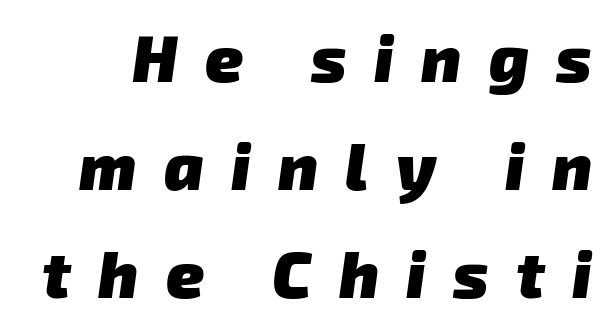
The line texture is sparse and dotted thanks to wide tracking. Summary of weight: heavy, a full bold. The font family rendered here belongs to the sans-serif group. Each letter keeps its own natural width here, so spacing adapts to shape. Nobody drew a line under any word here.
